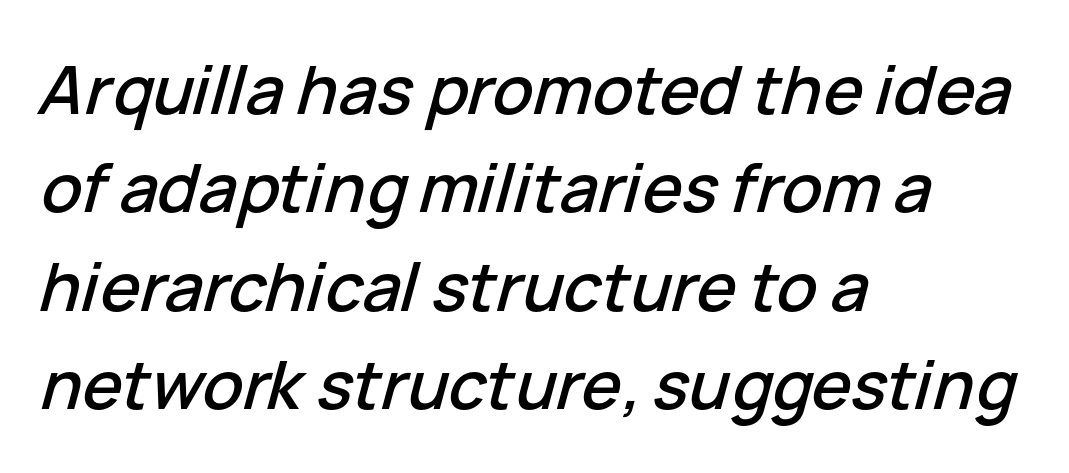
{"italic": "yes", "lean": "right", "slant_degrees": 15, "width": "normal", "stroke_contrast": "low", "x_height": "medium", "monospaced": "no", "underline": "no", "align": "left", "line_spacing": "normal", "line_spacing_ratio": 1.47, "letter_spacing": "normal", "letter_spacing_em": 0.0, "glyph_px": 67}
